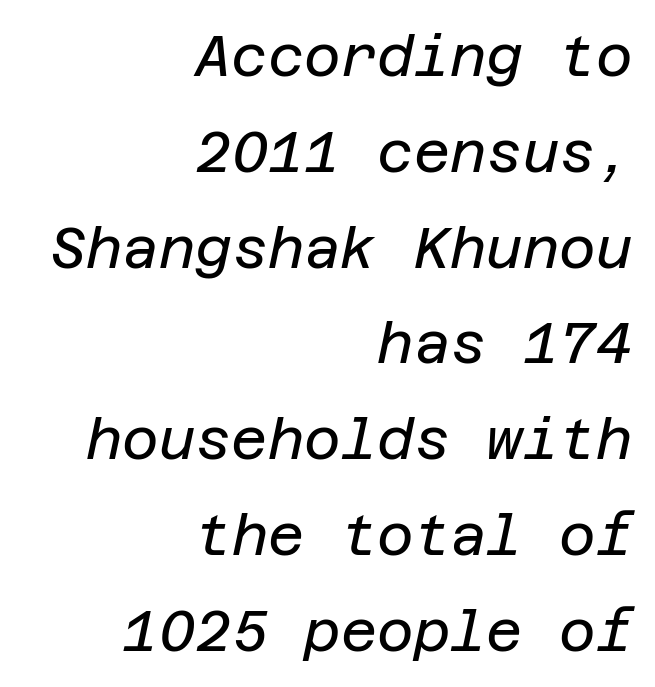
Q: Is the text bold? A: No.
Q: Is the text italic (slanted)? A: Yes, it leans right by about 12 degrees.
Q: Is the text underlined? A: No.
Q: How is the paragraph aligned? A: Right-aligned.
Q: Is the spacing between letters normal or unusually wide? A: Normal.
Q: Width (condensed, normal, or wide)? A: Normal.
Q: Stroke contrast? A: Low.
Q: x-height? A: Large.
